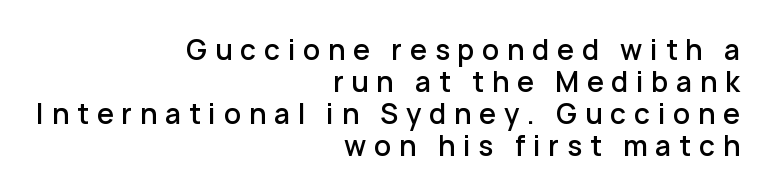
The image shows 27 px text type, upright; set right-aligned, line spacing 1.18x, unusually wide letter spacing (+0.29 em), not underlined.
